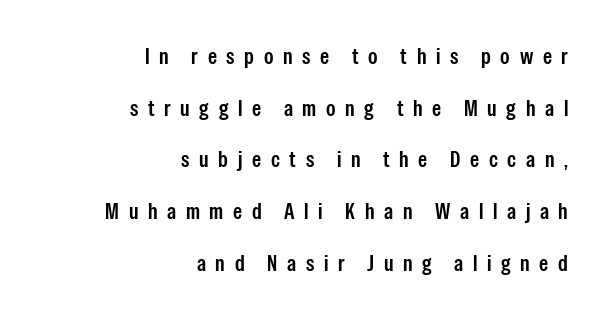
The image shows 23 px text type, upright; set right-aligned, loose line spacing (2.25x), unusually wide letter spacing (+0.42 em), not underlined.
